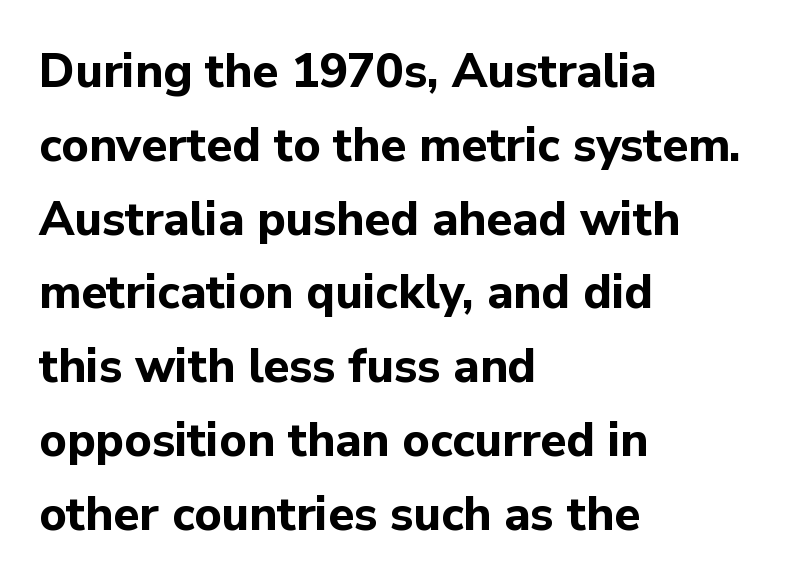
{"serif": "no", "italic": "no", "bold": "yes", "weight": "bold", "width": "normal", "stroke_contrast": "low", "x_height": "medium", "monospaced": "no", "underline": "no", "align": "left", "line_spacing": "normal", "line_spacing_ratio": 1.57, "letter_spacing": "normal", "letter_spacing_em": 0.0, "glyph_px": 47}
